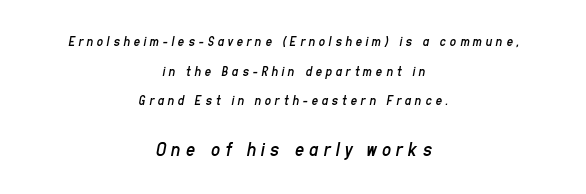
The passage shown leans; its letterforms are oblique. The cut favours lightness, reaching ordinary text weight at its darkest. Check the space under the baseline: it is left empty. Notice the wide empty band between every row — that's loose leading. The passage shown has open, widely tracked lettering throughout.
